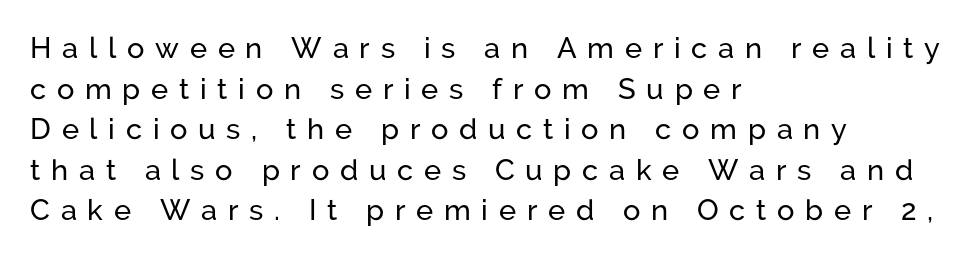
The image shows 29 px sans-serif type, upright; set left-aligned, normal line spacing (1.4x), unusually wide letter spacing (+0.37 em), not underlined; low stroke contrast and a medium x-height.
